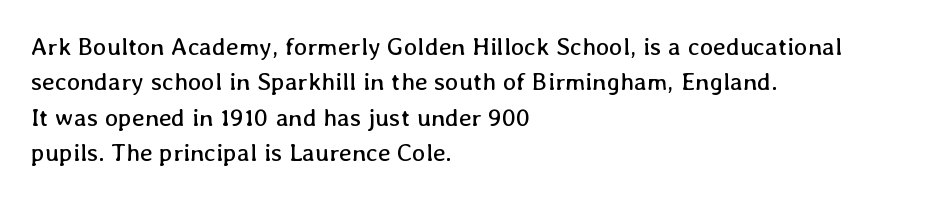
{"italic": "no", "bold": "no", "underline": "no", "align": "left", "line_spacing": "normal", "line_spacing_ratio": 1.42, "letter_spacing": "normal", "letter_spacing_em": 0.0, "glyph_px": 25}
